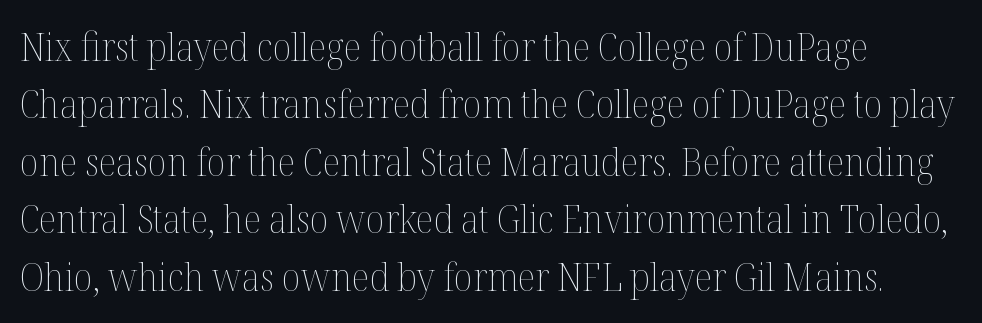
Q: Is the text bold? A: No.
Q: Is the text italic (slanted)? A: No, it is upright.
Q: Is the text underlined? A: No.
Q: Is the spacing between letters normal or unusually wide? A: Normal.
Q: Is the spacing between lines tight, normal or loose? A: Normal.
Q: Width (condensed, normal, or wide)? A: Normal.
Q: Stroke contrast? A: Medium.
Q: x-height? A: Medium.
Q: Monospaced? A: No.
